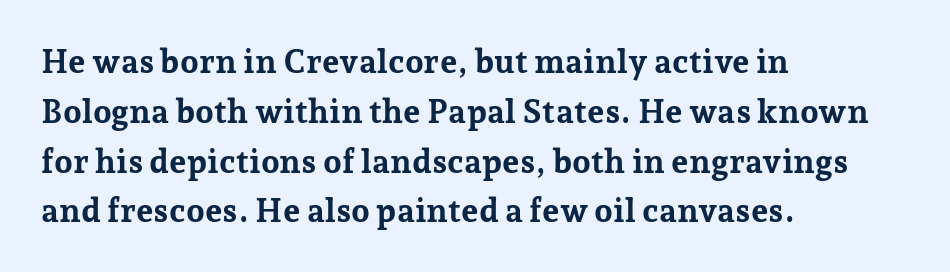
{"serif": "yes", "italic": "no", "bold": "yes", "weight": "bold", "width": "normal", "stroke_contrast": "low", "x_height": "medium", "monospaced": "no", "underline": "no", "align": "left", "line_spacing": "normal", "line_spacing_ratio": 1.51, "letter_spacing": "normal", "letter_spacing_em": 0.0, "glyph_px": 33}
